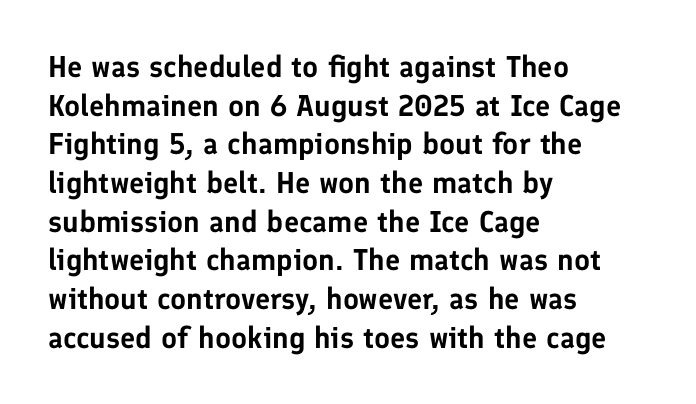
Q: Is the text italic (slanted)? A: No, it is upright.
Q: Is the typeface a serif or a sans-serif typeface? A: Sans-serif.
Q: Is the text underlined? A: No.
Q: How is the paragraph aligned? A: Left-aligned.
Q: Is the spacing between letters normal or unusually wide? A: Normal.
Q: Is the spacing between lines tight, normal or loose? A: Normal.
Q: Width (condensed, normal, or wide)? A: Normal.
Q: Stroke contrast? A: Low.
Q: x-height? A: Medium.
Q: Monospaced? A: No.
